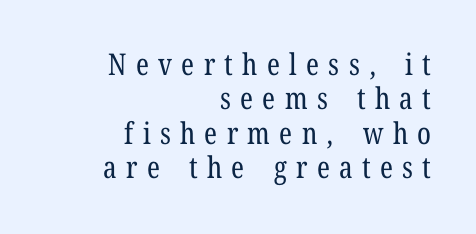
Each new line begins almost immediately beneath the previous one. Letterform terminals end in serifs throughout the passage. Is the block centered? No — it sits flush against the right margin. Loose tracking; the words dissolve into strings of separated letters. The weight tops out at a normal text grade. Proportional: the letters do not fall into vertical columns.
